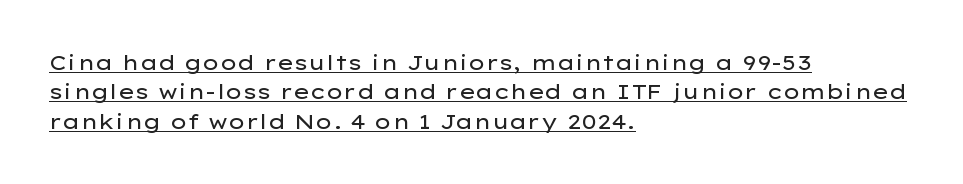
Q: Is the text bold? A: No.
Q: Is the text italic (slanted)? A: No, it is upright.
Q: Is the text underlined? A: Yes.
Q: How is the paragraph aligned? A: Left-aligned.
Q: Is the spacing between letters normal or unusually wide? A: Normal.
Q: Is the spacing between lines tight, normal or loose? A: Normal.
